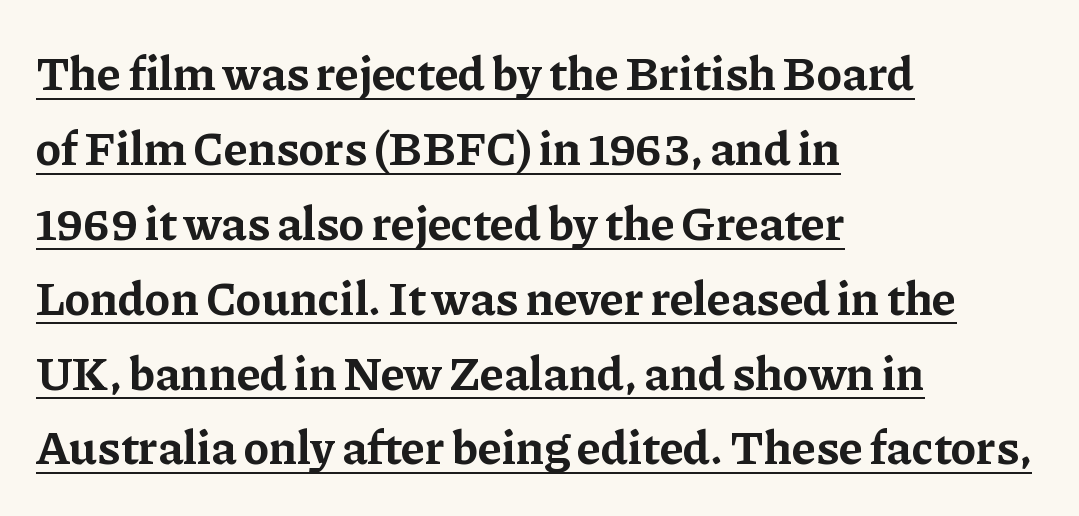
Q: Is the text bold? A: Yes.
Q: Is the text italic (slanted)? A: No, it is upright.
Q: Is the typeface a serif or a sans-serif typeface? A: Serif.
Q: Is the text underlined? A: Yes.
Q: How is the paragraph aligned? A: Left-aligned.
Q: Is the spacing between letters normal or unusually wide? A: Normal.
Q: Is the spacing between lines tight, normal or loose? A: Normal.
Q: Width (condensed, normal, or wide)? A: Normal.
Q: Stroke contrast? A: Low.
Q: x-height? A: Medium.
Q: Monospaced? A: No.
